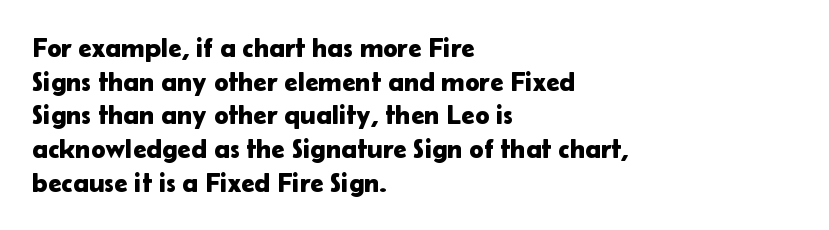
Q: Is the text italic (slanted)? A: No, it is upright.
Q: Is the text underlined? A: No.
Q: How is the paragraph aligned? A: Left-aligned.
Q: Is the spacing between letters normal or unusually wide? A: Normal.
Q: Is the spacing between lines tight, normal or loose? A: Normal.
